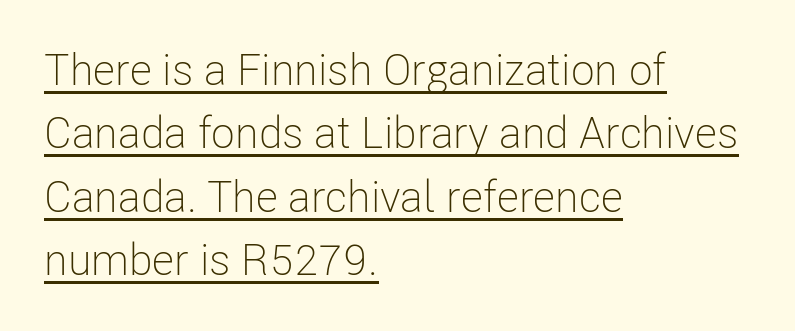
{"serif": "no", "italic": "no", "bold": "no", "weight": "light", "width": "condensed", "stroke_contrast": "low", "x_height": "medium", "monospaced": "no", "underline": "yes", "align": "left", "line_spacing": "normal", "line_spacing_ratio": 1.44, "letter_spacing": "normal", "letter_spacing_em": 0.0, "glyph_px": 44}
